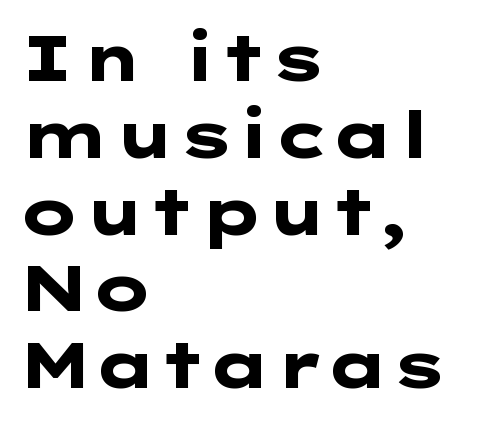
The image shows 64 px heavy, wide sans-serif type, upright; set left-aligned, line spacing 1.2x, normal letter spacing, not underlined; low stroke contrast and a medium x-height.
